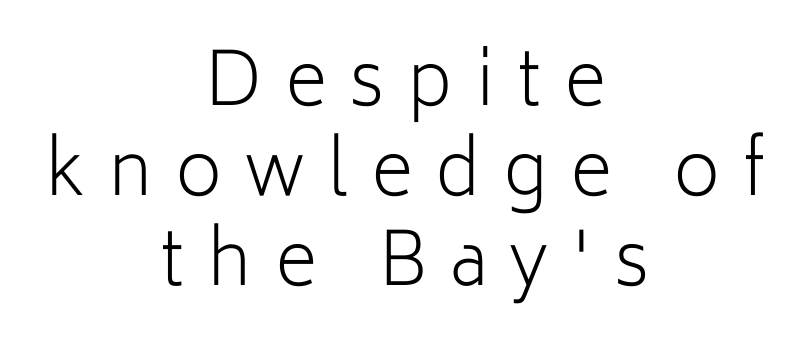
The image shows 73 px light sans-serif type, upright; set centered, line spacing 1.23x, unusually wide letter spacing (+0.31 em), not underlined; low stroke contrast and a medium x-height.
